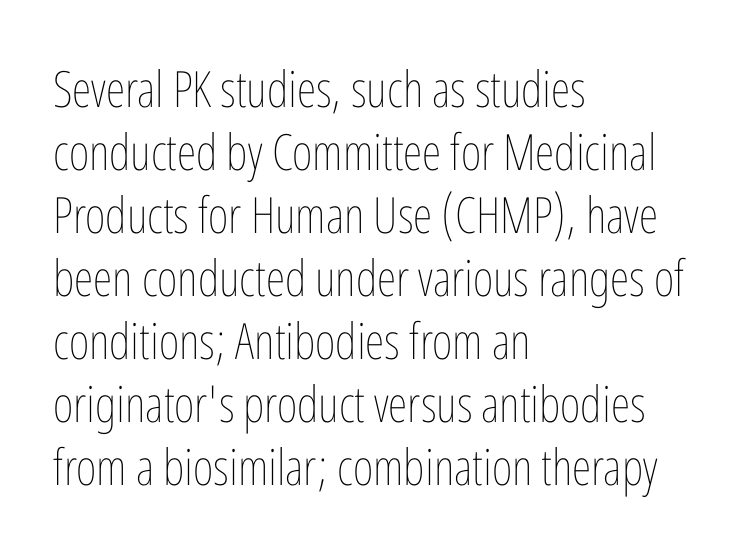
Each letter keeps its own natural width here, so spacing adapts to shape. Visually the block forms a straight wall on the left and a jagged coastline on the right. A clean baseline with only descenders dipping below it. Honestly, the row spacing looks completely unremarkable. Spacing between characters is what you'd get straight out of the box. Rendered with straight, roman letterforms.
